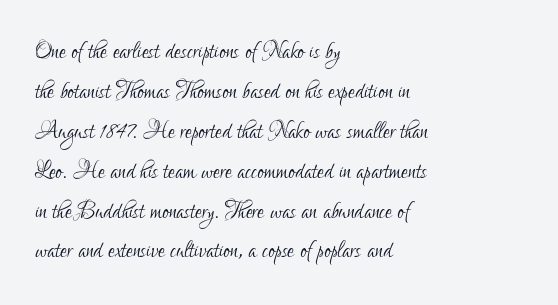
A student would call this left alignment; a typographer would say flush left, rag right. Underlining? Definitely not there. Students, observe: this is what conventionally led text looks like. Nothing sits at the stroke ends, so this counts as sans-serif.
